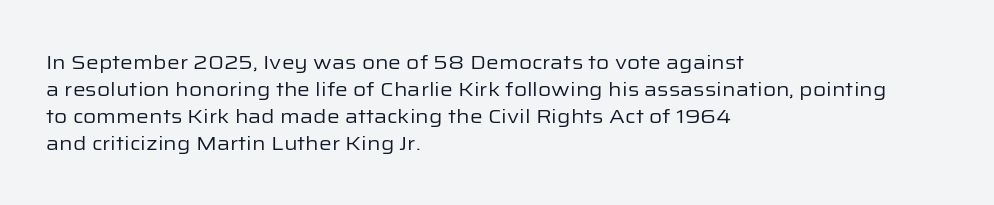
This sample uses an upright cut, with every glyph sitting square on the baseline. Reading down the column, the eye jumps a familiar distance to each next line. The horizontal fit of the characters is conventional and even. This is not heavy type; no bold has been used.
